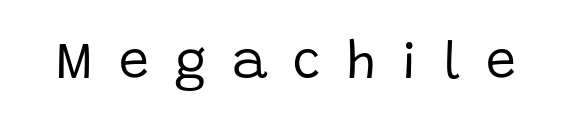
Q: Is the text bold? A: No.
Q: Is the text italic (slanted)? A: No, it is upright.
Q: Is the typeface a serif or a sans-serif typeface? A: Sans-serif.
Q: Is the text underlined? A: No.
Q: Is the spacing between letters normal or unusually wide? A: Unusually wide.
Q: Width (condensed, normal, or wide)? A: Normal.
Q: Stroke contrast? A: Low.
Q: x-height? A: Large.
Q: Monospaced? A: No.
